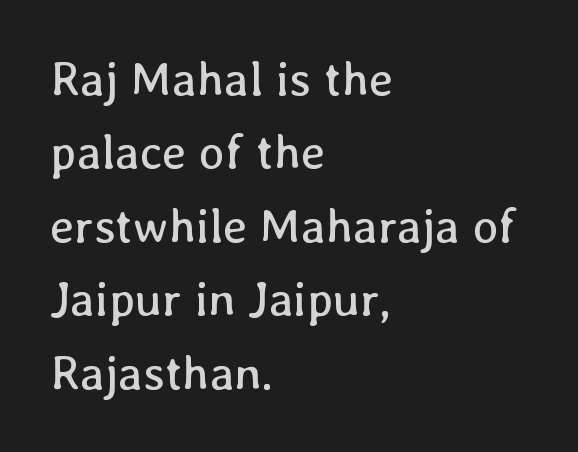
The image shows 48 px regular-weight type, upright; set left-aligned, normal line spacing (1.53x), normal letter spacing, not underlined; low stroke contrast and a medium x-height.
